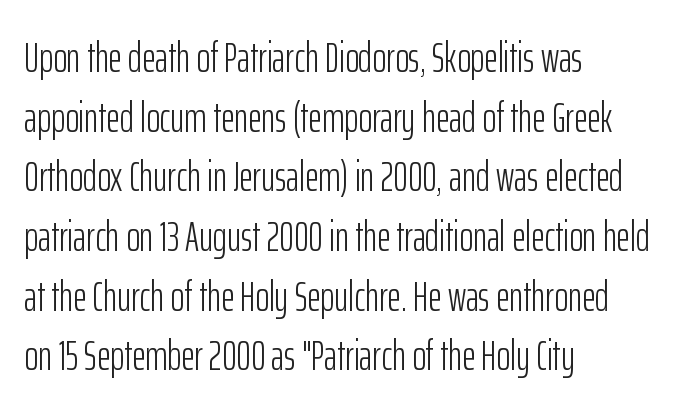
Q: Is the text bold? A: No.
Q: Is the text italic (slanted)? A: No, it is upright.
Q: Is the typeface a serif or a sans-serif typeface? A: Sans-serif.
Q: Is the text underlined? A: No.
Q: How is the paragraph aligned? A: Left-aligned.
Q: Is the spacing between letters normal or unusually wide? A: Normal.
Q: Is the spacing between lines tight, normal or loose? A: Normal.
Q: Width (condensed, normal, or wide)? A: Condensed.
Q: Stroke contrast? A: Low.
Q: x-height? A: Medium.
Q: Monospaced? A: No.
